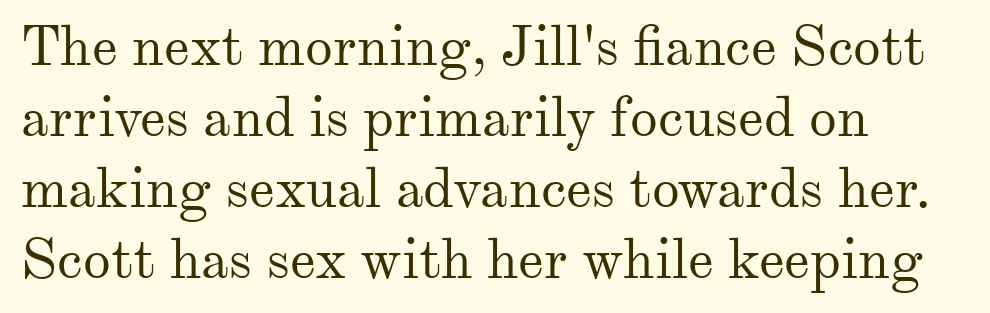
The image shows 56 px regular-weight serif type, upright; set left-aligned, normal line spacing (1.27x), normal letter spacing, not underlined; medium stroke contrast and a small x-height.
